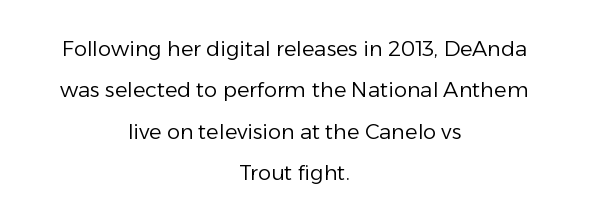
{"italic": "no", "bold": "no", "underline": "no", "align": "center", "line_spacing": "loose", "line_spacing_ratio": 1.97, "letter_spacing": "normal", "letter_spacing_em": 0.0, "glyph_px": 21}
